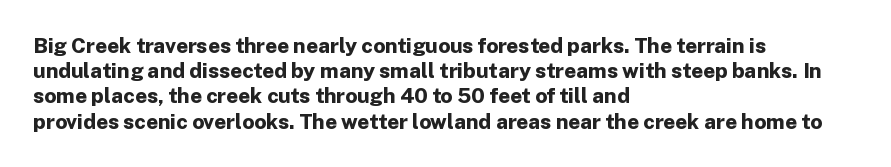
{"italic": "no", "bold": "yes", "underline": "no", "align": "left", "line_spacing_ratio": 1.2, "letter_spacing": "normal", "letter_spacing_em": 0.0, "glyph_px": 21}
